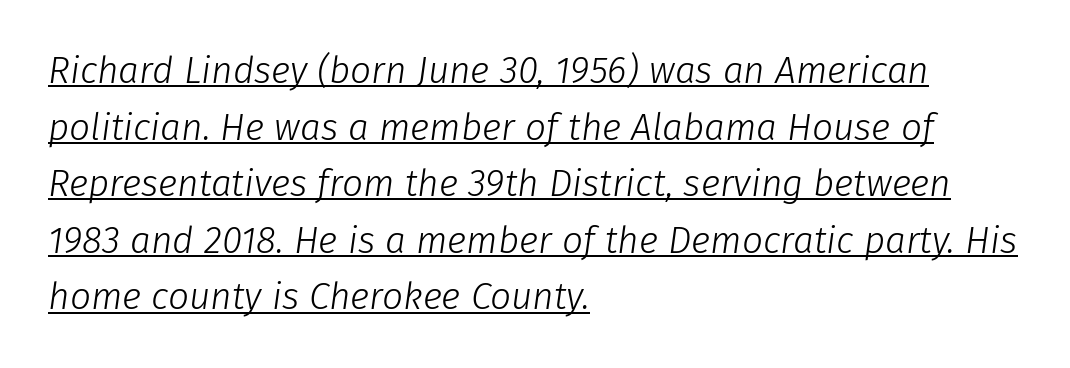
Q: Is the text bold? A: No.
Q: Is the text italic (slanted)? A: Yes, it leans right by about 8 degrees.
Q: Is the text underlined? A: Yes.
Q: How is the paragraph aligned? A: Left-aligned.
Q: Is the spacing between letters normal or unusually wide? A: Normal.
Q: Is the spacing between lines tight, normal or loose? A: Normal.
Q: Width (condensed, normal, or wide)? A: Normal.
Q: Stroke contrast? A: Low.
Q: x-height? A: Medium.
Q: Monospaced? A: No.
